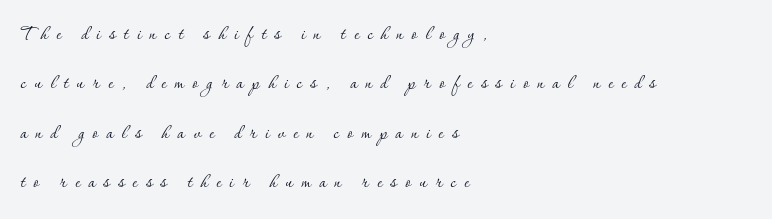
Q: Is the text bold? A: No.
Q: Is the text italic (slanted)? A: Yes.
Q: Is the text underlined? A: No.
Q: How is the paragraph aligned? A: Left-aligned.
Q: Is the spacing between letters normal or unusually wide? A: Unusually wide.
Q: Is the spacing between lines tight, normal or loose? A: Loose.
